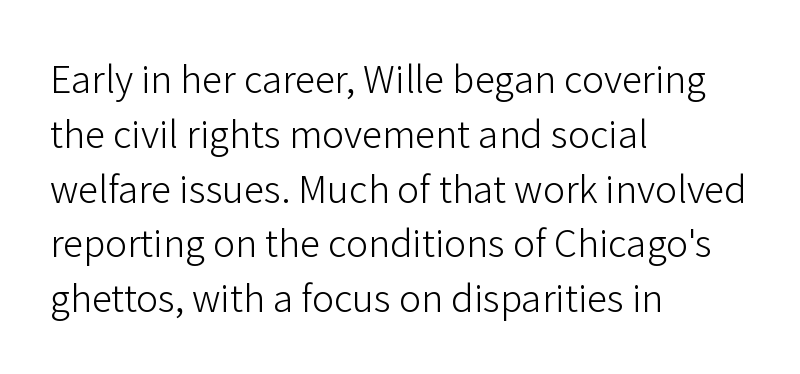
{"serif": "no", "italic": "no", "bold": "no", "weight": "light", "width": "normal", "stroke_contrast": "low", "x_height": "medium", "monospaced": "no", "underline": "no", "align": "left", "line_spacing": "normal", "line_spacing_ratio": 1.48, "letter_spacing": "normal", "letter_spacing_em": 0.0, "glyph_px": 37}
